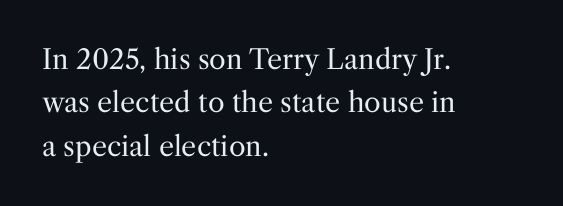
Caption: multi-line text, flush left, ragged right. Weight: regular or lighter. This rendering leaves character spacing at its baseline value. Quick note: not italic, upright. Beneath every word, the page is bare. A typesetter would call this leading conventional body-copy spacing.
